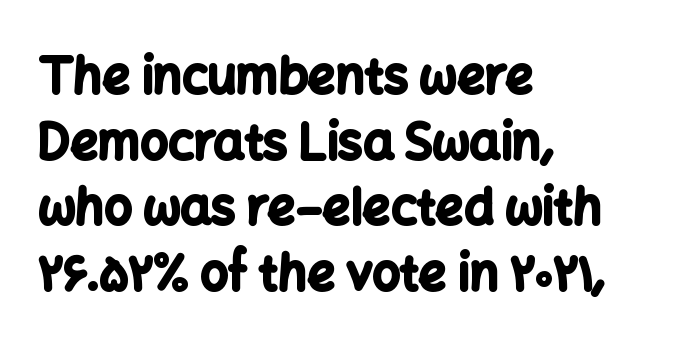
{"serif": "no", "italic": "no", "bold": "yes", "weight": "bold", "width": "normal", "stroke_contrast": "low", "x_height": "medium", "monospaced": "no", "underline": "no", "align": "left", "line_spacing": "normal", "line_spacing_ratio": 1.34, "letter_spacing": "normal", "letter_spacing_em": 0.0, "glyph_px": 49}
